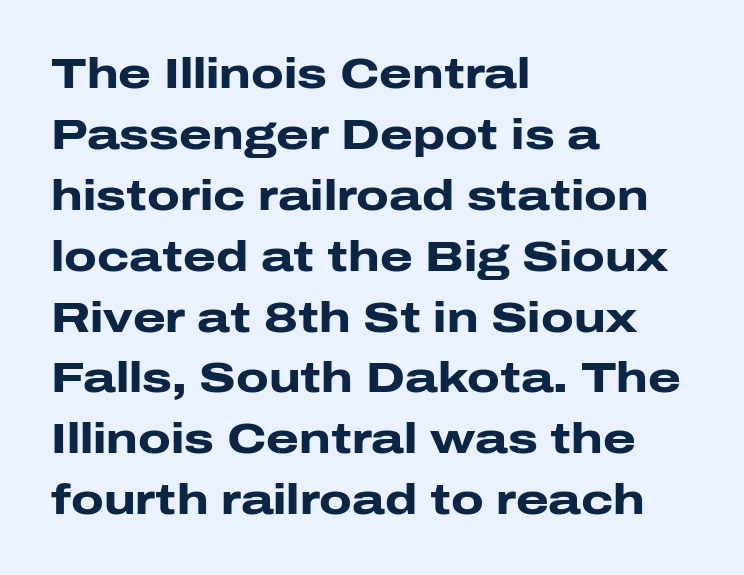
The strokes are fattened all the way to bold. Caption: multi-line text, flush left, ragged right. Interline gaps are of average width in this sample. The letters stand straight up with perfectly vertical stems.
